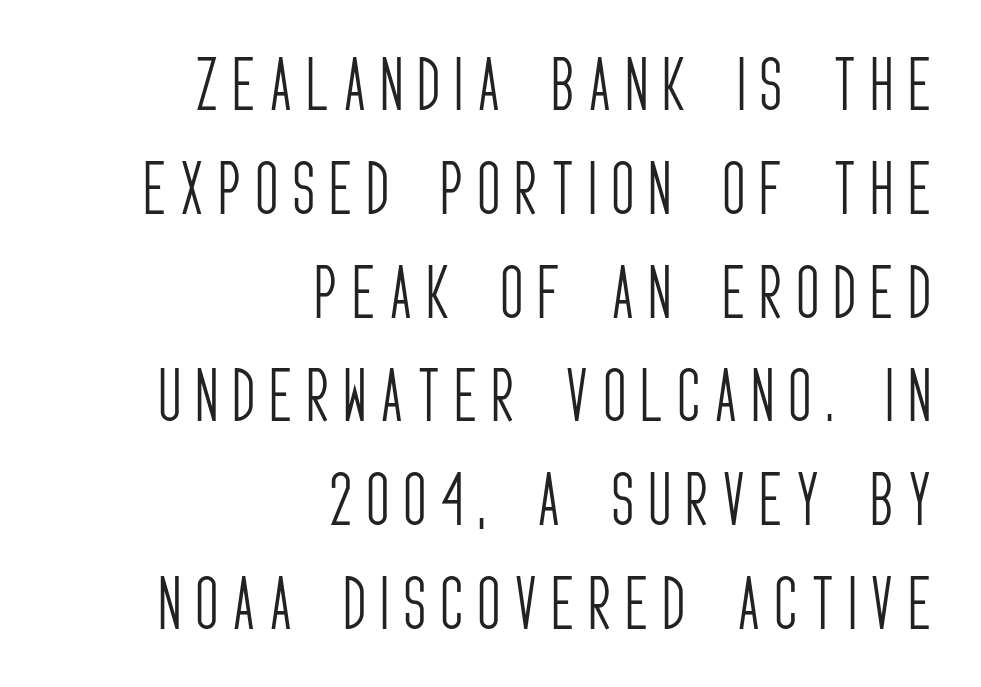
To sum up the face: it is a sans, with no serifs. No letter is thick-stroked: the sample isn't bold. The lettering stays uniformly vertical, giving the passage a roman look. Glyph-to-glyph distance is far greater than everyday printed text.
